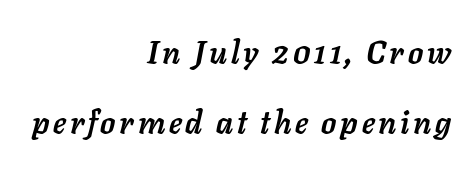
{"italic": "yes", "lean": "right", "slant_degrees": 11, "bold": "yes", "weight": "semibold", "width": "normal", "stroke_contrast": "low", "x_height": "medium", "monospaced": "no", "underline": "no", "align": "right", "line_spacing": "loose", "line_spacing_ratio": 2.27, "glyph_px": 31}
